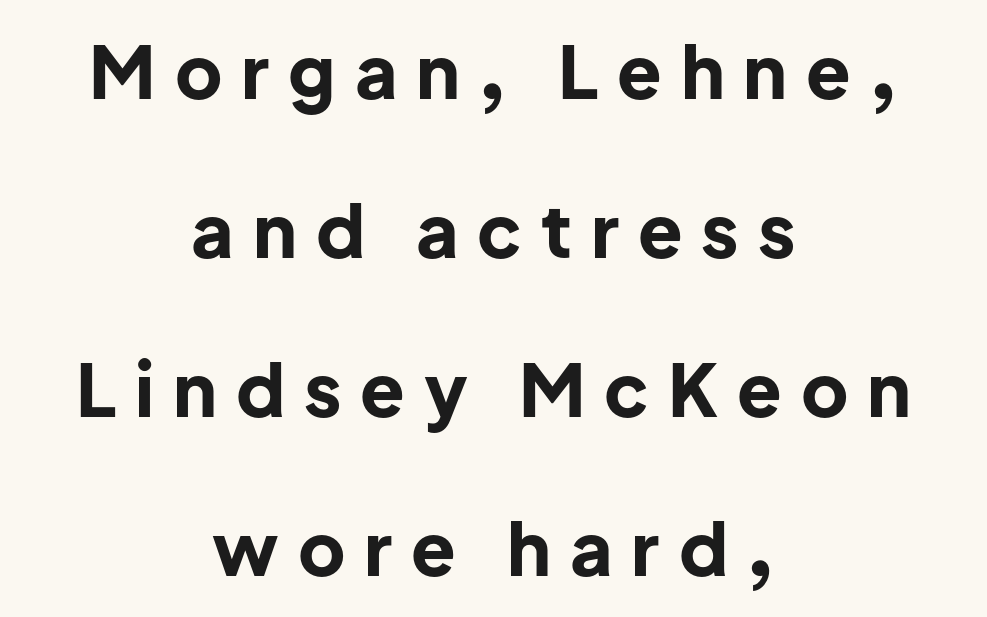
The image shows 73 px bold sans-serif type, upright; set centered, loose line spacing (2.18x), unusually wide letter spacing (+0.26 em), not underlined; low stroke contrast and a medium x-height.
